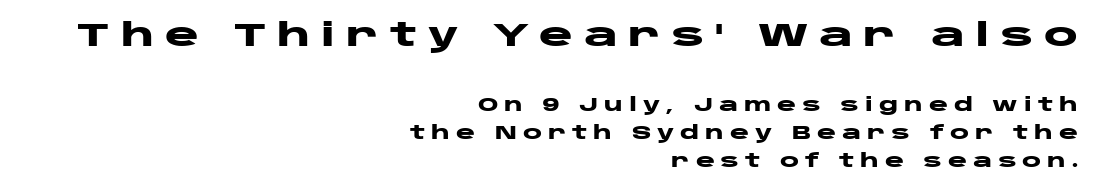
Summary of vertical rhythm: regular, with standard interline spacing. The more generous point size was reserved for the upper chunk. Words float on clear page, feet unadorned. Tracking here is generous; glyphs stand well apart from one another. Do the characters align in a grid? No, the font is proportional.
